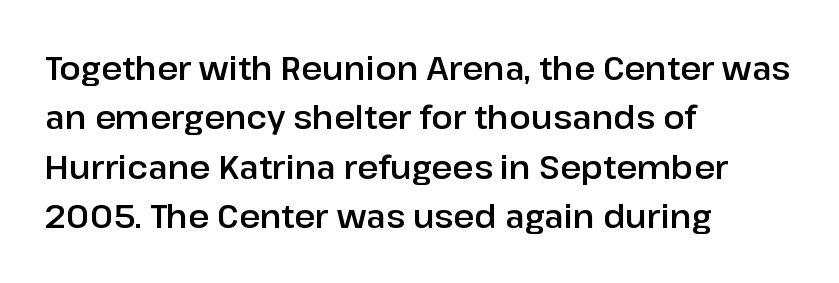
{"serif": "no", "italic": "no", "width": "normal", "stroke_contrast": "low", "x_height": "medium", "monospaced": "no", "underline": "no", "align": "left", "line_spacing": "normal", "line_spacing_ratio": 1.54, "letter_spacing": "normal", "letter_spacing_em": 0.0, "glyph_px": 32}
